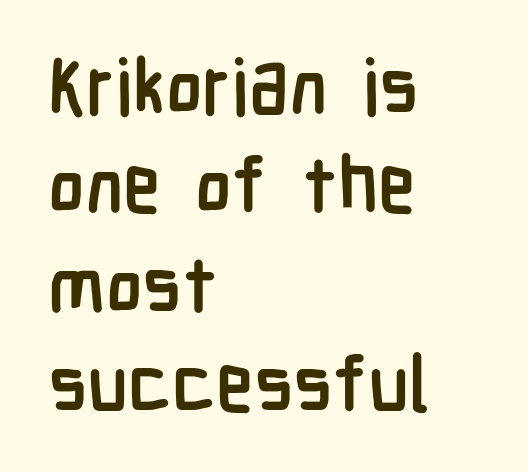
Q: Is the text bold? A: Yes.
Q: Is the text italic (slanted)? A: No, it is upright.
Q: Is the typeface a serif or a sans-serif typeface? A: Sans-serif.
Q: Is the text underlined? A: No.
Q: How is the paragraph aligned? A: Left-aligned.
Q: Is the spacing between letters normal or unusually wide? A: Normal.
Q: Is the spacing between lines tight, normal or loose? A: Normal.
Q: Width (condensed, normal, or wide)? A: Condensed.
Q: Stroke contrast? A: Low.
Q: x-height? A: Medium.
Q: Monospaced? A: No.
